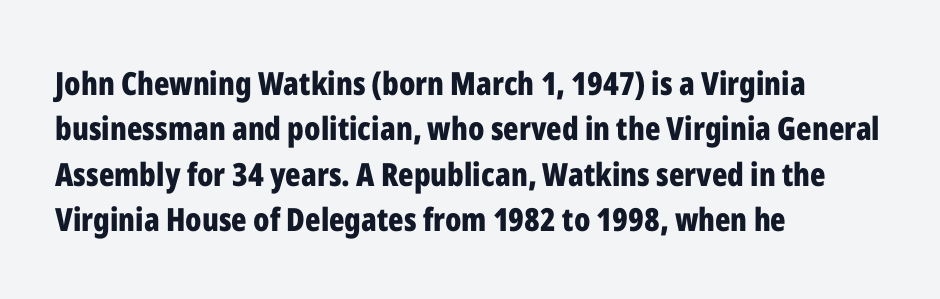
Q: Is the text bold? A: Yes.
Q: Is the text italic (slanted)? A: No, it is upright.
Q: Is the typeface a serif or a sans-serif typeface? A: Sans-serif.
Q: Is the text underlined? A: No.
Q: How is the paragraph aligned? A: Left-aligned.
Q: Is the spacing between letters normal or unusually wide? A: Normal.
Q: Is the spacing between lines tight, normal or loose? A: Normal.
Q: Width (condensed, normal, or wide)? A: Condensed.
Q: Stroke contrast? A: Low.
Q: x-height? A: Medium.
Q: Monospaced? A: No.
